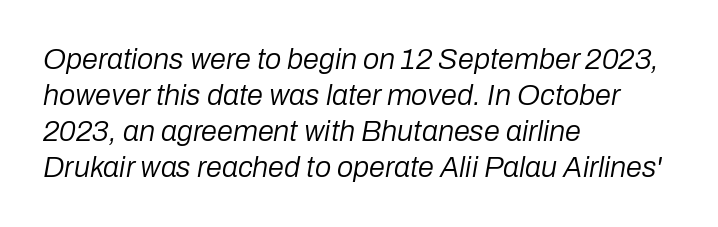
The image shows 29 px regular-weight type, italic (leaning right); set left-aligned, line spacing 1.24x, normal letter spacing, not underlined; low stroke contrast and a medium x-height.
